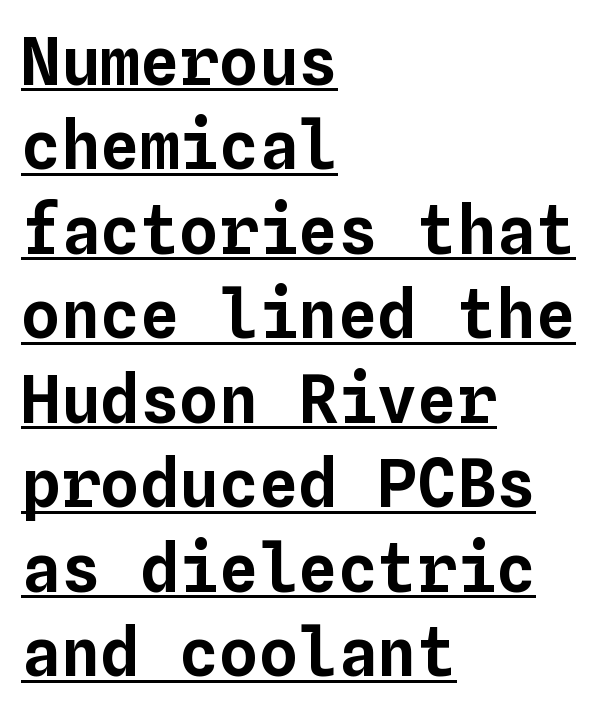
Q: Is the text italic (slanted)? A: No, it is upright.
Q: Is the text underlined? A: Yes.
Q: How is the paragraph aligned? A: Left-aligned.
Q: Is the spacing between letters normal or unusually wide? A: Normal.
Q: Is the spacing between lines tight, normal or loose? A: Normal.
Q: Width (condensed, normal, or wide)? A: Normal.
Q: Stroke contrast? A: Low.
Q: x-height? A: Medium.
Q: Monospaced? A: Yes.
